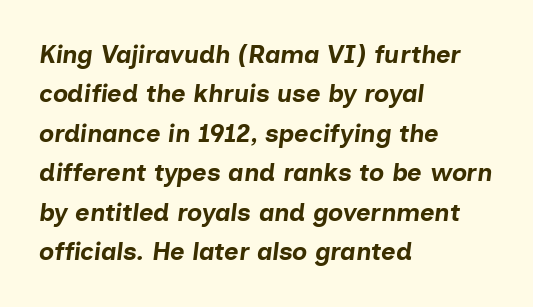
{"italic": "yes", "lean": "right", "slant_degrees": 7, "bold": "yes", "underline": "no", "align": "left", "line_spacing": "normal", "line_spacing_ratio": 1.58, "letter_spacing": "normal", "letter_spacing_em": 0.0, "glyph_px": 25}
